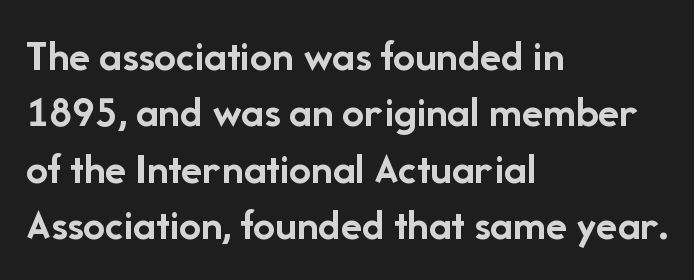
{"serif": "no", "italic": "no", "bold": "yes", "weight": "semibold", "width": "normal", "stroke_contrast": "low", "x_height": "medium", "monospaced": "no", "underline": "no", "align": "left", "line_spacing": "normal", "line_spacing_ratio": 1.28, "letter_spacing": "normal", "letter_spacing_em": 0.0, "glyph_px": 44}
